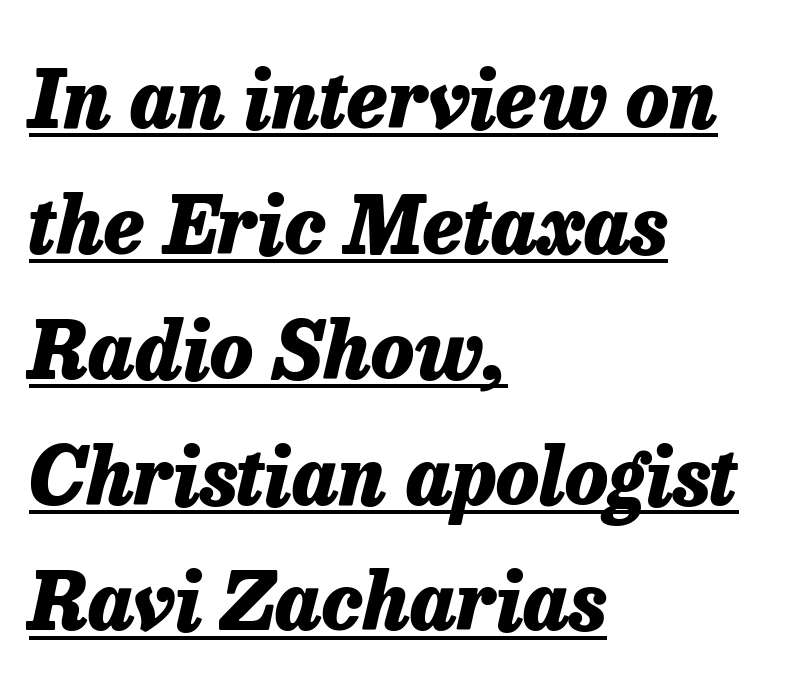
The image shows 79 px heavy type, italic (leaning right); set left-aligned, normal line spacing (1.59x), normal letter spacing, underlined; low stroke contrast and a medium x-height.
